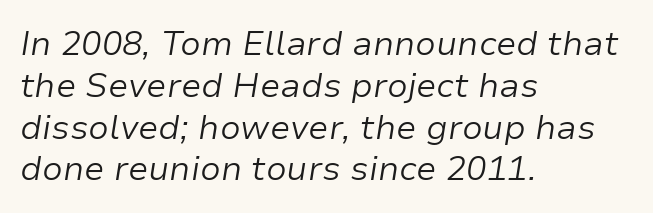
Q: Is the text bold? A: No.
Q: Is the text italic (slanted)? A: Yes, it leans right by about 9 degrees.
Q: Is the text underlined? A: No.
Q: How is the paragraph aligned? A: Left-aligned.
Q: Is the spacing between letters normal or unusually wide? A: Normal.
Q: Width (condensed, normal, or wide)? A: Normal.
Q: Stroke contrast? A: Low.
Q: x-height? A: Medium.
Q: Monospaced? A: No.
